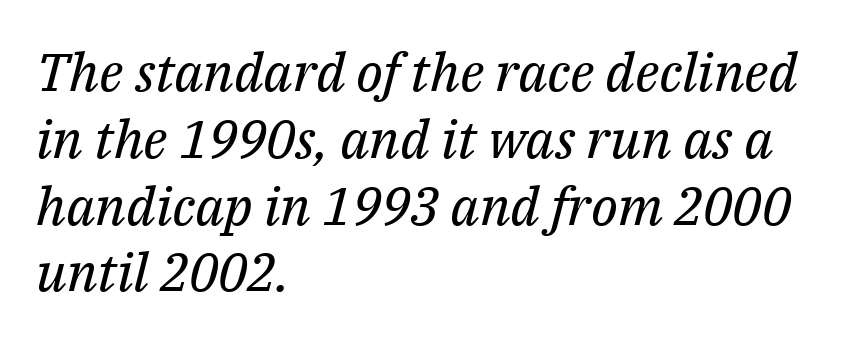
Tracking here is standard; glyphs follow each other at the usual distance. Each letter keeps its own natural width here, so spacing adapts to shape. This is not heavy type; no bold has been used. The rendering anchors every line to the left-hand side.
